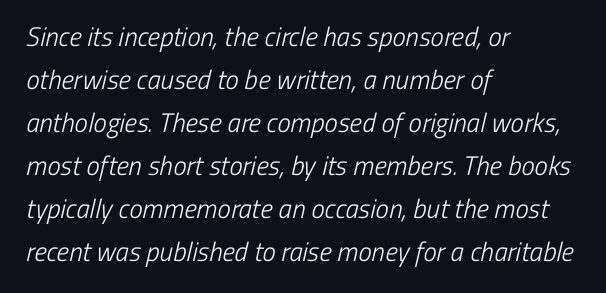
{"bold": "no", "underline": "no", "align": "left", "line_spacing": "normal", "line_spacing_ratio": 1.59, "letter_spacing": "normal", "letter_spacing_em": 0.0, "glyph_px": 27}
